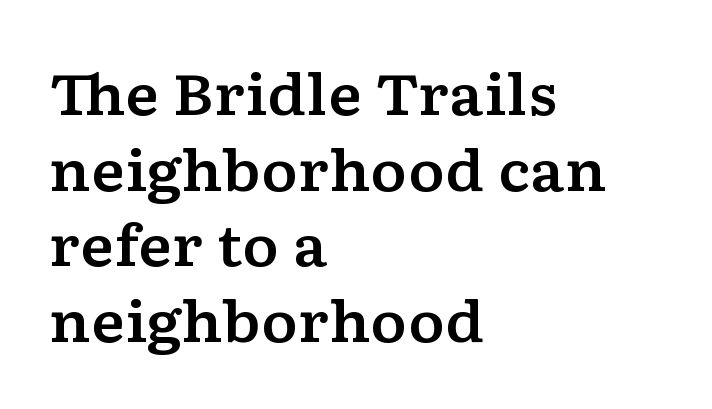
{"serif": "yes", "italic": "no", "width": "wide", "stroke_contrast": "low", "x_height": "medium", "monospaced": "no", "underline": "no", "align": "left", "line_spacing": "normal", "line_spacing_ratio": 1.35, "letter_spacing": "normal", "letter_spacing_em": 0.0, "glyph_px": 56}
